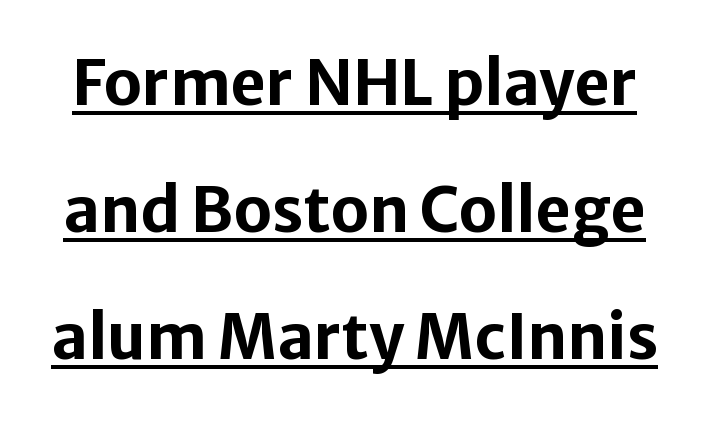
Q: Is the text bold? A: Yes.
Q: Is the text italic (slanted)? A: No, it is upright.
Q: Is the typeface a serif or a sans-serif typeface? A: Sans-serif.
Q: Is the text underlined? A: Yes.
Q: Is the spacing between letters normal or unusually wide? A: Normal.
Q: Is the spacing between lines tight, normal or loose? A: Loose.
Q: Width (condensed, normal, or wide)? A: Normal.
Q: Stroke contrast? A: Low.
Q: x-height? A: Medium.
Q: Monospaced? A: No.
